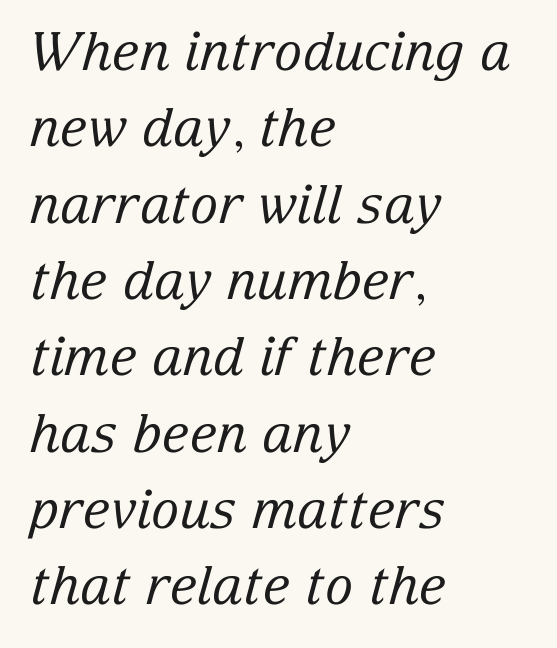
{"serif": "yes", "italic": "yes", "lean": "right", "slant_degrees": 15, "bold": "no", "weight": "regular", "width": "normal", "stroke_contrast": "low", "x_height": "medium", "monospaced": "no", "underline": "no", "align": "left", "line_spacing": "normal", "line_spacing_ratio": 1.44, "letter_spacing": "normal", "letter_spacing_em": 0.0, "glyph_px": 53}
